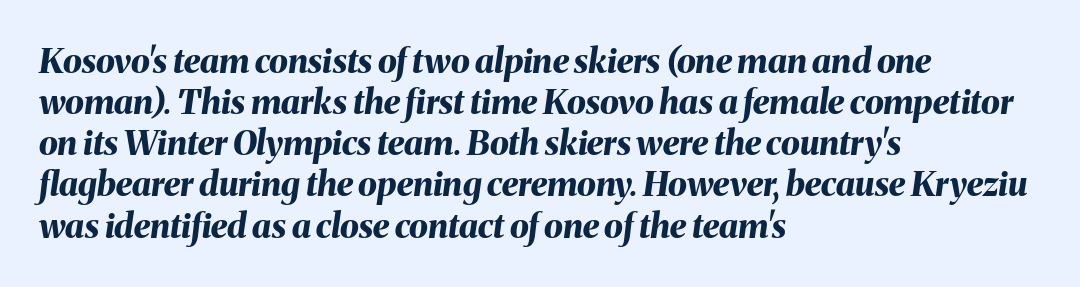
{"italic": "yes", "lean": "right", "slant_degrees": 8, "bold": "yes", "weight": "bold", "width": "normal", "stroke_contrast": "medium", "x_height": "medium", "monospaced": "no", "underline": "no", "align": "left", "line_spacing_ratio": 1.21, "letter_spacing": "normal", "letter_spacing_em": 0.0, "glyph_px": 34}
